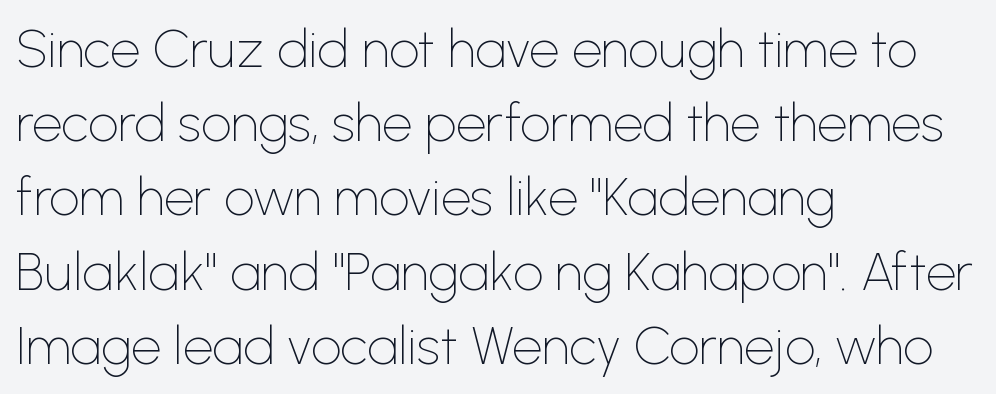
Q: Is the text bold? A: No.
Q: Is the text italic (slanted)? A: No, it is upright.
Q: Is the typeface a serif or a sans-serif typeface? A: Sans-serif.
Q: Is the text underlined? A: No.
Q: How is the paragraph aligned? A: Left-aligned.
Q: Is the spacing between letters normal or unusually wide? A: Normal.
Q: Is the spacing between lines tight, normal or loose? A: Normal.
Q: Width (condensed, normal, or wide)? A: Normal.
Q: Stroke contrast? A: Low.
Q: x-height? A: Medium.
Q: Monospaced? A: No.
